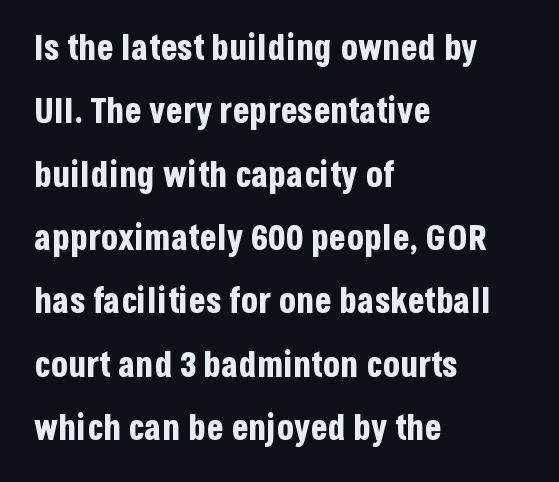
Character widths vary here, with narrow letters taking less room than wide ones. This sample uses a sans-serif face. These words are printed bold, with thick strokes throughout. Rule under the text: the space is simply empty. The typography opts for an upright posture over an oblique one.
